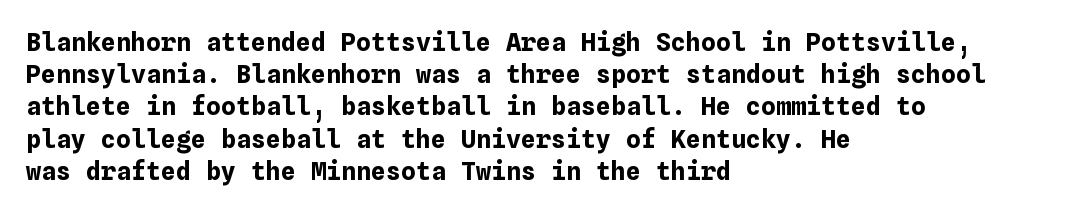
The image shows 25 px bold type, upright; set left-aligned, normal line spacing (1.29x), normal letter spacing, not underlined.
